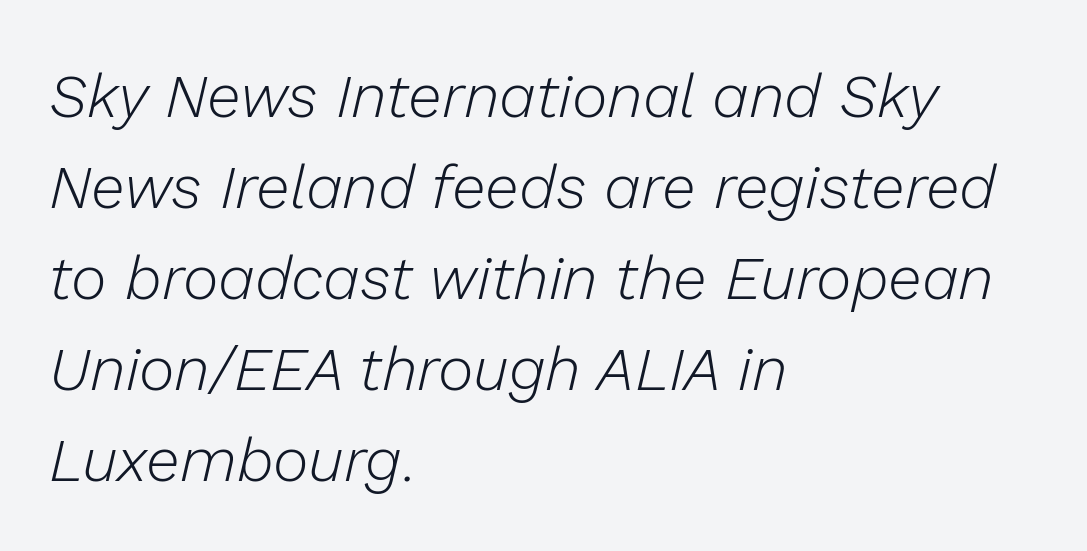
{"italic": "yes", "lean": "right", "slant_degrees": 13, "bold": "no", "weight": "light", "width": "normal", "stroke_contrast": "low", "x_height": "medium", "monospaced": "no", "underline": "no", "align": "left", "line_spacing": "normal", "line_spacing_ratio": 1.49, "letter_spacing": "normal", "letter_spacing_em": 0.0, "glyph_px": 61}
